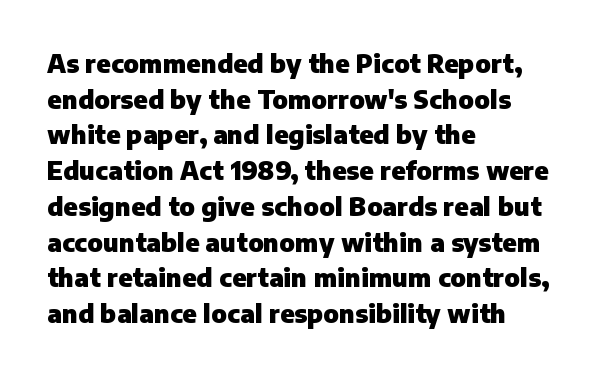
Q: Is the text bold? A: Yes.
Q: Is the text italic (slanted)? A: No, it is upright.
Q: Is the text underlined? A: No.
Q: How is the paragraph aligned? A: Left-aligned.
Q: Is the spacing between letters normal or unusually wide? A: Normal.
Q: Is the spacing between lines tight, normal or loose? A: Normal.
